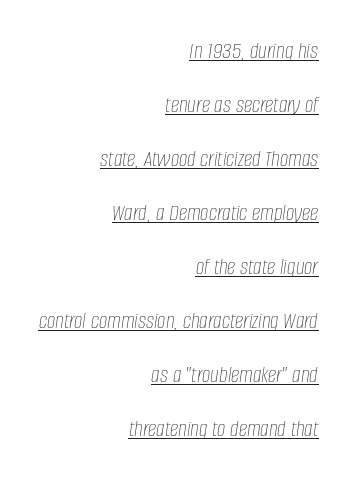
Airy leading. Notice how the passage keeps a crisp vertical edge on the right only. Looks like someone drew a line under every word here. The weight tops out at a normal text grade. The axis of the letterforms is tilted away from vertical.
